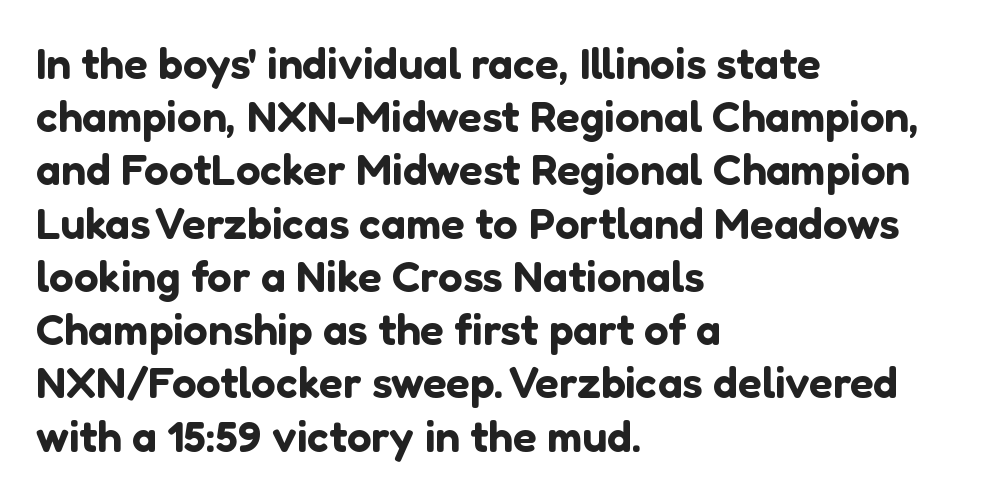
Q: Is the text italic (slanted)? A: No, it is upright.
Q: Is the typeface a serif or a sans-serif typeface? A: Sans-serif.
Q: Is the text underlined? A: No.
Q: How is the paragraph aligned? A: Left-aligned.
Q: Is the spacing between letters normal or unusually wide? A: Normal.
Q: Width (condensed, normal, or wide)? A: Normal.
Q: Stroke contrast? A: Low.
Q: x-height? A: Medium.
Q: Monospaced? A: No.
